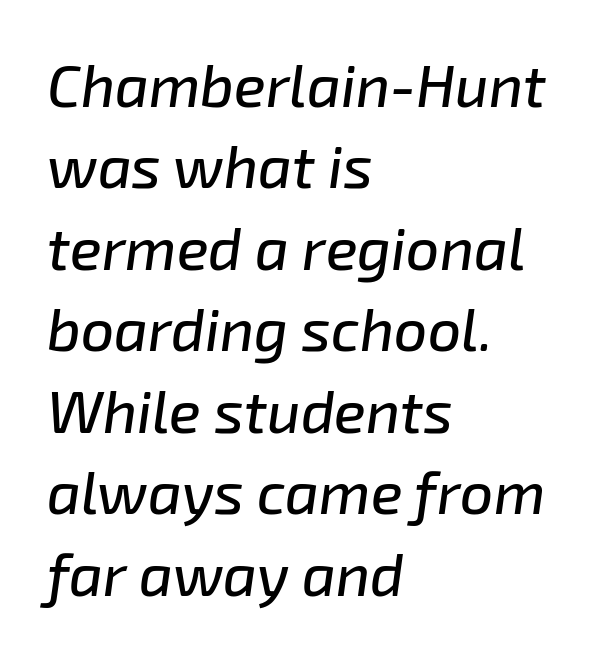
The image shows 59 px text type, italic (leaning right); set left-aligned, normal line spacing (1.38x), normal letter spacing, not underlined; low stroke contrast and a medium x-height.
